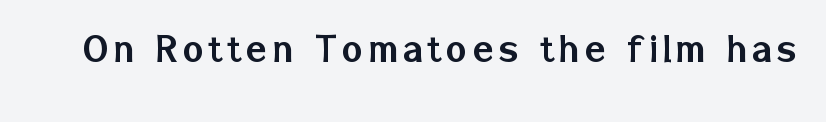
The rendering uses natural spacing where letterforms have individual widths. Font category for this specimen: sans-serif. These lines were composed using upright roman letters. Descender tails drop into unmarked territory.
